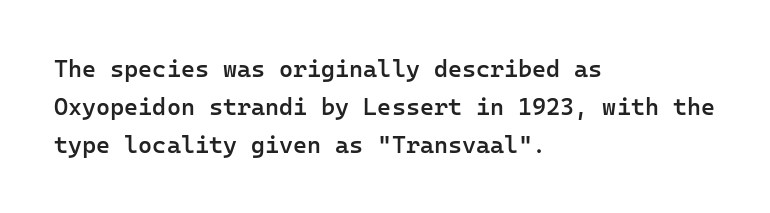
{"italic": "no", "bold": "semi", "underline": "no", "align": "left", "line_spacing": "normal", "line_spacing_ratio": 1.58, "letter_spacing": "normal", "letter_spacing_em": 0.0, "glyph_px": 24}
